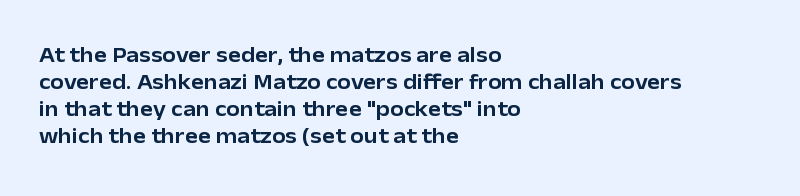
The image shows 22 px text type, upright; set left-aligned, line spacing 1.23x, normal letter spacing, not underlined.
